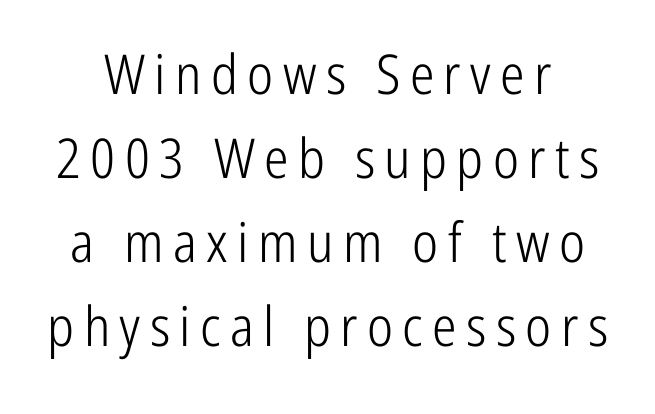
The passage shown is typed in a proportional face where columns would drift. The text was rendered using a sans face with plain stroke endings. Summary of vertical rhythm: regular, with standard interline spacing. Descenders hang freely into open space. Bold? No — there's no thickening of the strokes.
